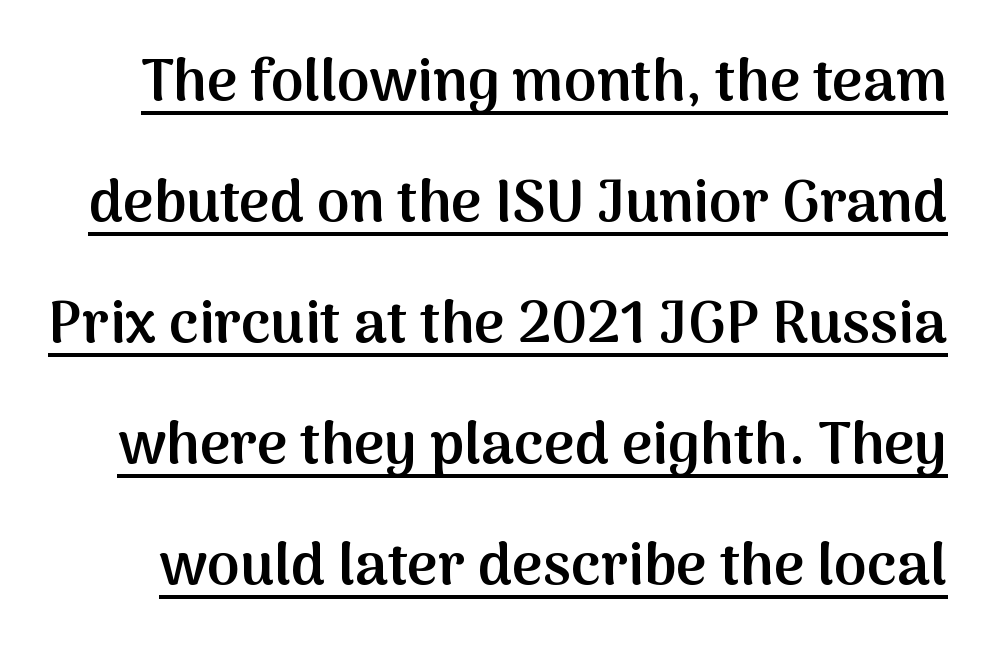
Bold? Not quite — semibold, heavier than regular but stopping short. A typesetter would call this proportional, since set widths differ per character. What decoration does the sample have? An underline. Unlike a traditional serif, this face leaves its strokes unadorned. The letters sit at their default tracking, neither squeezed nor spread. A great deal of white space separates one row of letters from the next.
